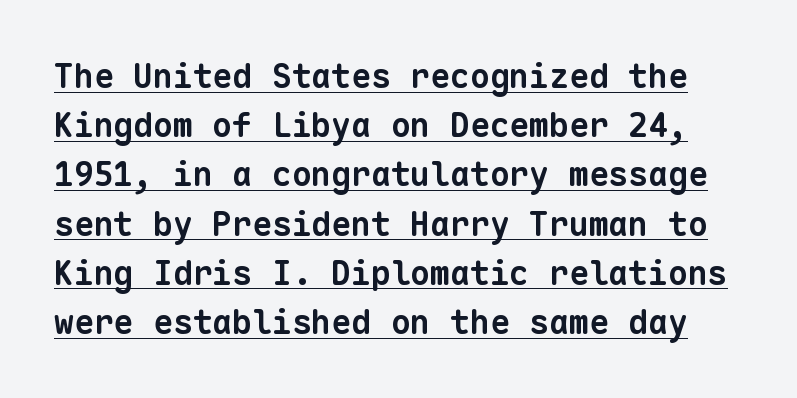
{"serif": "no", "bold": "yes", "weight": "bold", "width": "normal", "stroke_contrast": "low", "x_height": "medium", "monospaced": "yes", "underline": "yes", "line_spacing": "normal", "line_spacing_ratio": 1.49, "letter_spacing": "normal", "letter_spacing_em": 0.0, "glyph_px": 33}
